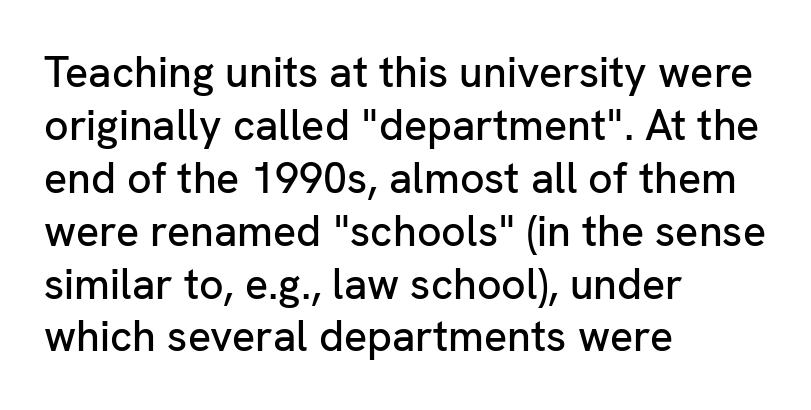
{"serif": "no", "italic": "no", "width": "normal", "stroke_contrast": "low", "x_height": "medium", "monospaced": "no", "underline": "no", "align": "left", "line_spacing_ratio": 1.23, "letter_spacing": "normal", "letter_spacing_em": 0.0, "glyph_px": 43}
